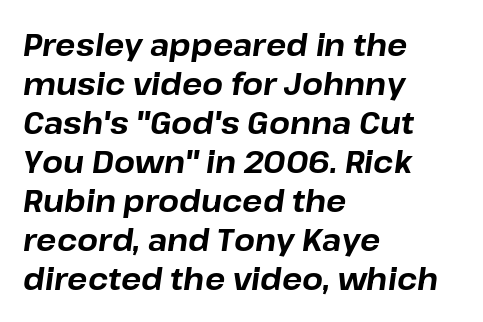
These lines sit exactly where default settings would place them. The space directly below the letters is spotless. The text block is weighted toward the left margin, trailing off unevenly rightward. Summary of weight: heavy, a full bold. These lines are rendered in a variable-pitch font.
